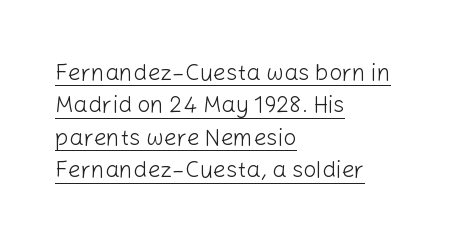
Does extra space separate the letters? No, they use regular spacing. This is underlined copy, the kind a proofreader might mark for attention. Is the block centered? No — it sits flush against the left margin. Style check: upright. Regular leading.
